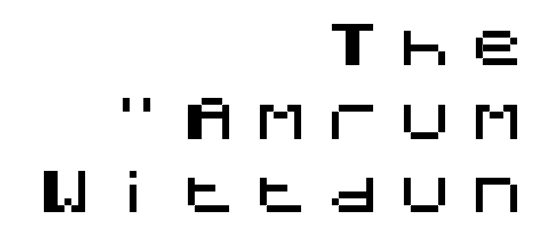
Q: Is the text italic (slanted)? A: No, it is upright.
Q: Is the typeface a serif or a sans-serif typeface? A: Sans-serif.
Q: Is the text underlined? A: No.
Q: How is the paragraph aligned? A: Right-aligned.
Q: Is the spacing between letters normal or unusually wide? A: Unusually wide.
Q: Is the spacing between lines tight, normal or loose? A: Normal.
Q: Width (condensed, normal, or wide)? A: Normal.
Q: Stroke contrast? A: Medium.
Q: x-height? A: Large.
